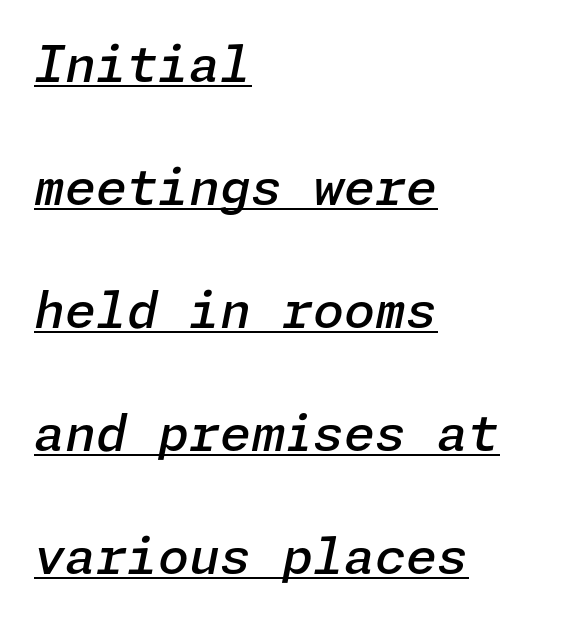
{"italic": "yes", "lean": "right", "slant_degrees": 11, "bold": "semi", "weight": "semibold", "width": "normal", "stroke_contrast": "low", "x_height": "medium", "underline": "yes", "align": "left", "line_spacing": "loose", "line_spacing_ratio": 2.46, "letter_spacing": "normal", "letter_spacing_em": 0.0, "glyph_px": 50}
